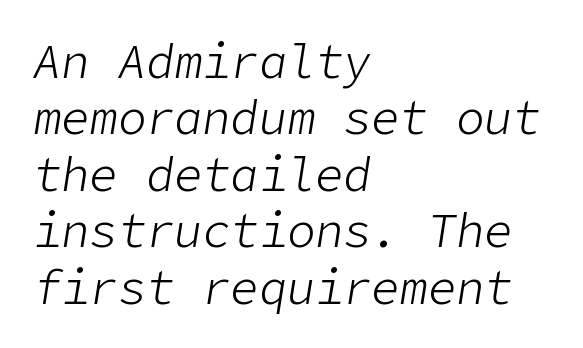
{"italic": "yes", "lean": "right", "slant_degrees": 9, "bold": "no", "weight": "light", "width": "normal", "stroke_contrast": "low", "x_height": "medium", "underline": "no", "align": "left", "line_spacing_ratio": 1.2, "letter_spacing": "normal", "letter_spacing_em": 0.0, "glyph_px": 47}
